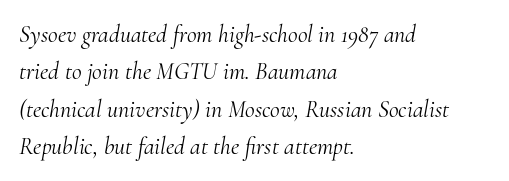
The image shows 24 px text type, italic (leaning right); set left-aligned, normal line spacing (1.56x), normal letter spacing, not underlined.
